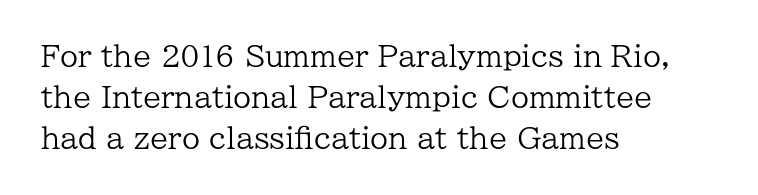
The image shows 29 px regular-weight serif type, upright; set left-aligned, normal line spacing (1.42x), normal letter spacing, not underlined; low stroke contrast and a medium x-height.
